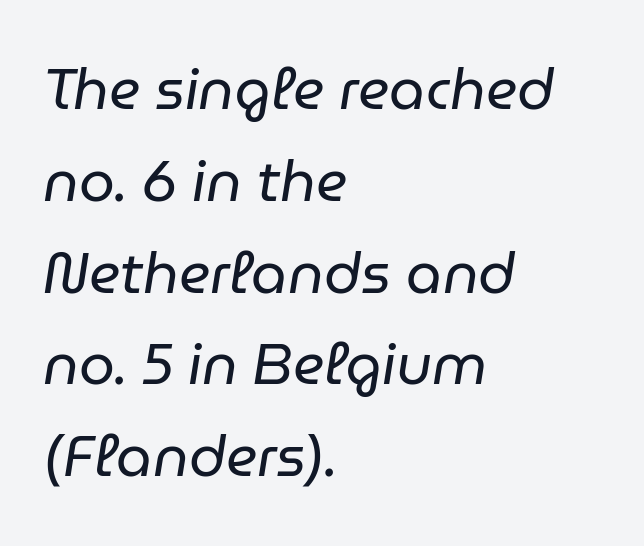
Horizontally, the lines are justified to the leading edge only. Rule under the text: the space is simply empty. It's the slanting kind of type. A typesetter would call this zero additional tracking.
